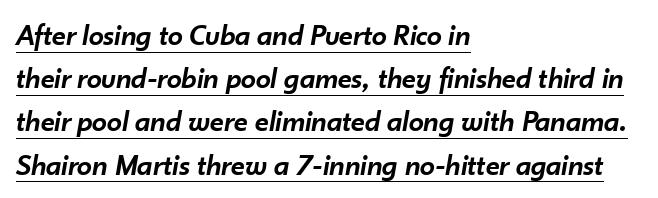
{"italic": "yes", "lean": "right", "slant_degrees": 10, "bold": "semi", "weight": "semibold", "width": "normal", "stroke_contrast": "low", "x_height": "small", "monospaced": "no", "underline": "yes", "align": "left", "line_spacing": "normal", "line_spacing_ratio": 1.44, "letter_spacing": "normal", "letter_spacing_em": 0.0, "glyph_px": 30}
